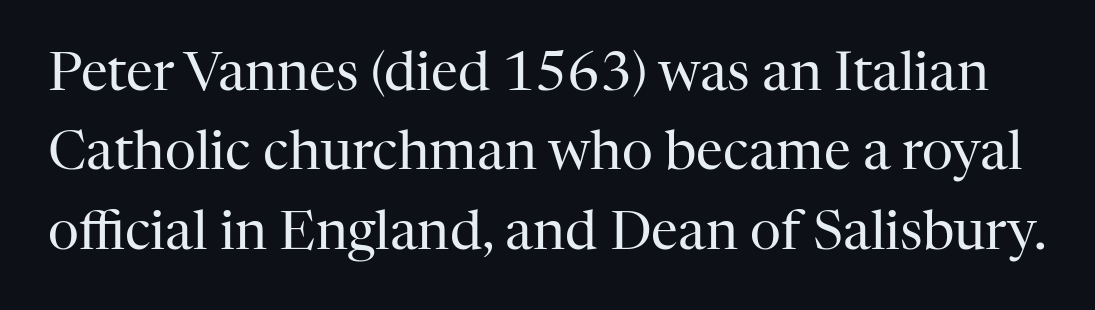
The image shows 54 px regular-weight serif type, upright; set normal line spacing (1.47x), normal letter spacing, not underlined; high stroke contrast and a medium x-height.
